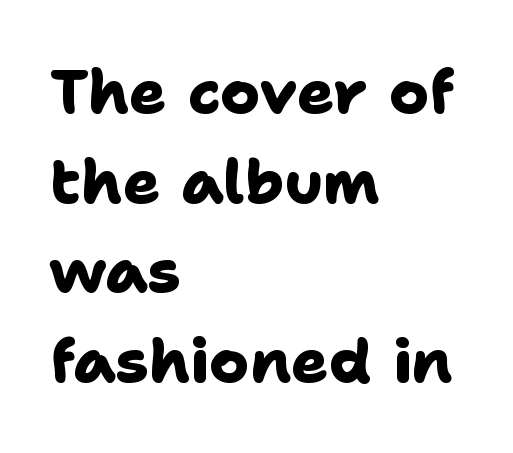
{"serif": "no", "bold": "yes", "weight": "heavy", "width": "normal", "stroke_contrast": "low", "x_height": "medium", "monospaced": "no", "underline": "no", "align": "left", "line_spacing": "normal", "line_spacing_ratio": 1.47, "letter_spacing": "normal", "letter_spacing_em": 0.0, "glyph_px": 61}
